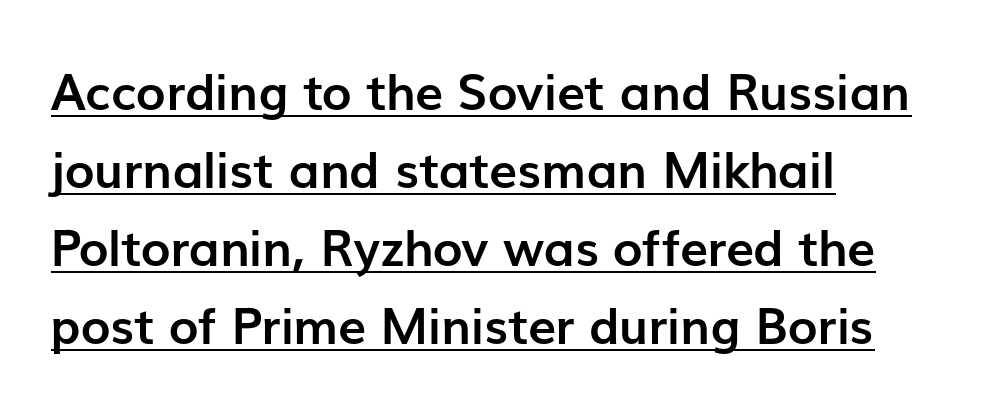
The image shows 50 px semibold sans-serif type, upright; set left-aligned, normal line spacing (1.56x), normal letter spacing, underlined; low stroke contrast and a medium x-height.
